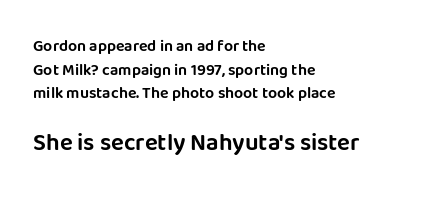
The axis of the letterforms is exactly vertical. These lines stack with their left ends in a neat column. Each row of text sits above clean, open space. This layout puts the modest block above and the oversized block below.
